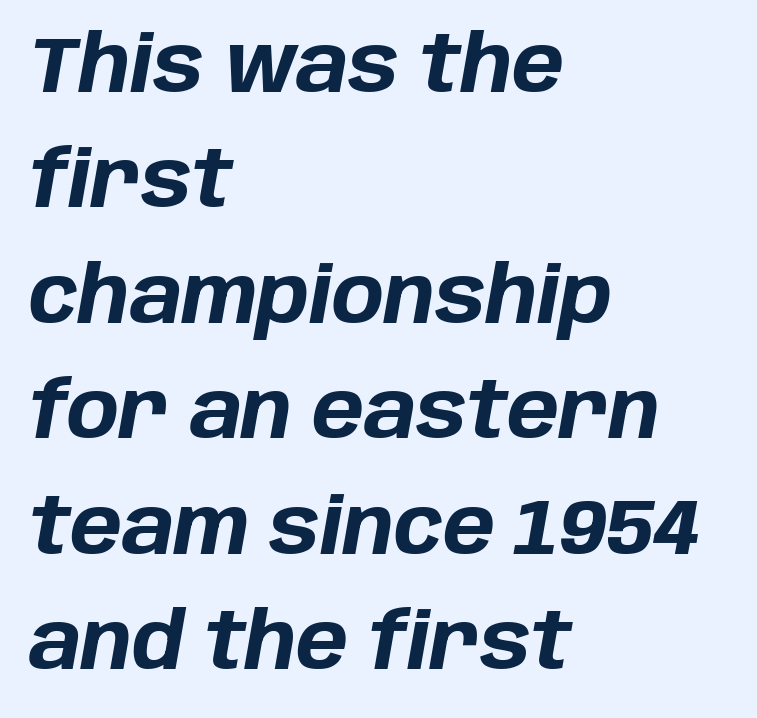
{"italic": "yes", "lean": "right", "slant_degrees": 10, "bold": "yes", "weight": "bold", "width": "normal", "stroke_contrast": "low", "x_height": "large", "monospaced": "no", "underline": "no", "align": "left", "line_spacing": "normal", "line_spacing_ratio": 1.48, "letter_spacing": "normal", "letter_spacing_em": 0.0, "glyph_px": 78}
